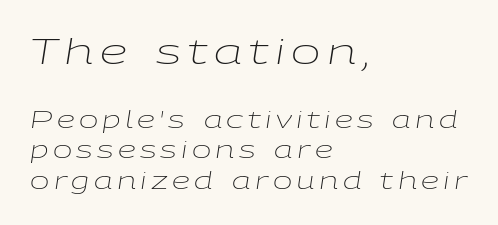
The image shows 35 px light, wide type, italic (leaning right); set left-aligned, normal line spacing (1.33x), not underlined; the first (top) block is 1.52x larger; low stroke contrast and a medium x-height.
